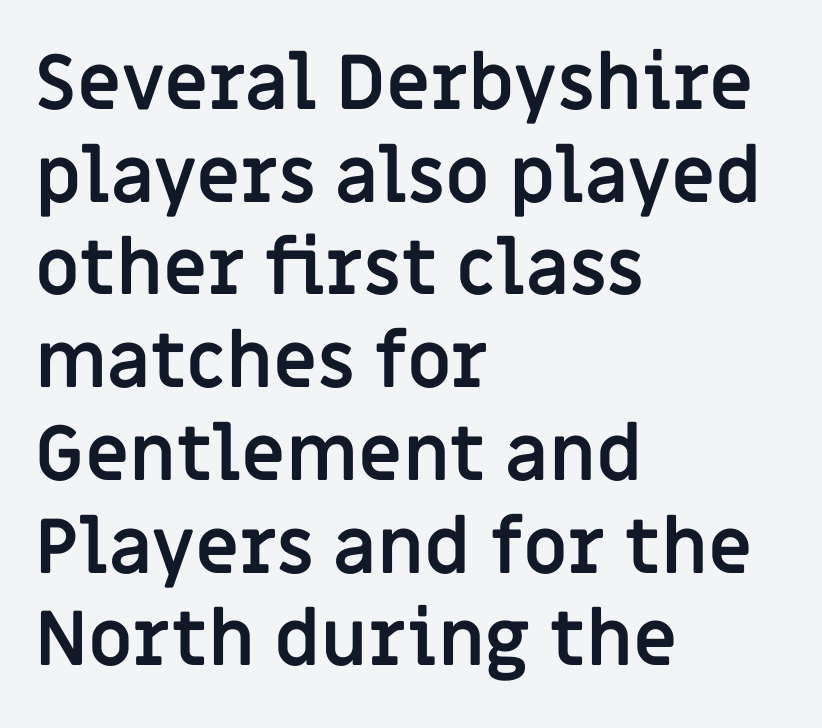
{"serif": "no", "italic": "no", "bold": "yes", "weight": "semibold", "width": "normal", "stroke_contrast": "low", "x_height": "large", "monospaced": "no", "underline": "no", "align": "left", "line_spacing_ratio": 1.22, "letter_spacing": "normal", "letter_spacing_em": 0.0, "glyph_px": 76}
